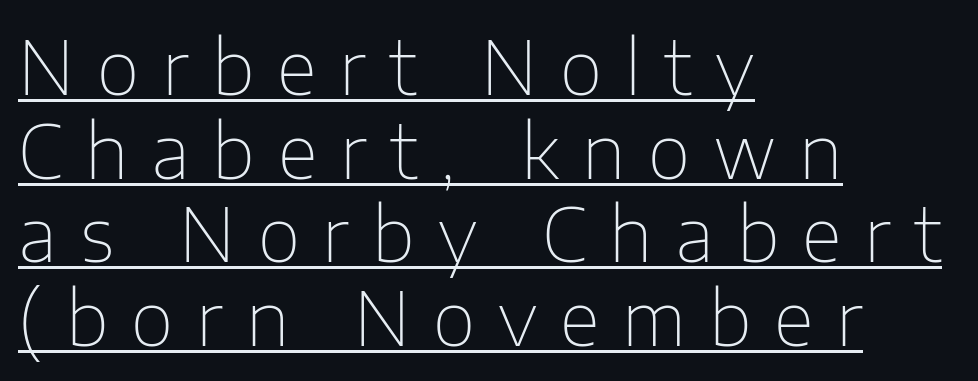
Ink coverage per letter is moderate at most. You can tell from the bare stems that sans-serif type was used. Character widths vary here, with narrow letters taking less room than wide ones. Posture: upright roman.
